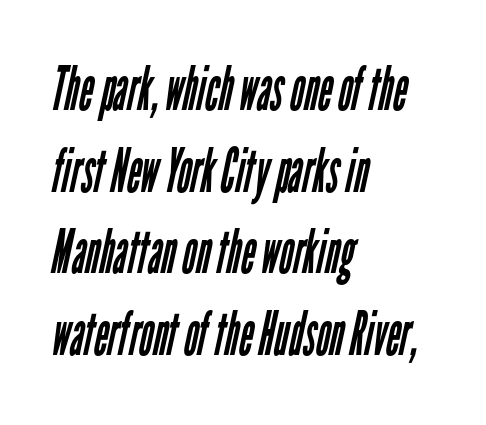
Q: Is the text bold? A: No.
Q: Is the typeface a serif or a sans-serif typeface? A: Sans-serif.
Q: Is the text underlined? A: No.
Q: How is the paragraph aligned? A: Left-aligned.
Q: Is the spacing between letters normal or unusually wide? A: Normal.
Q: Is the spacing between lines tight, normal or loose? A: Normal.
Q: Width (condensed, normal, or wide)? A: Condensed.
Q: Stroke contrast? A: Low.
Q: x-height? A: Medium.
Q: Monospaced? A: No.
